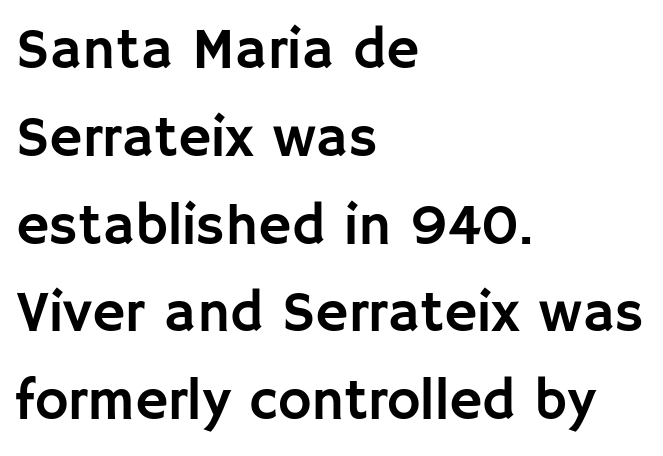
The image shows 57 px sans-serif type, upright; set left-aligned, normal line spacing (1.54x), normal letter spacing, not underlined; low stroke contrast and a large x-height.
